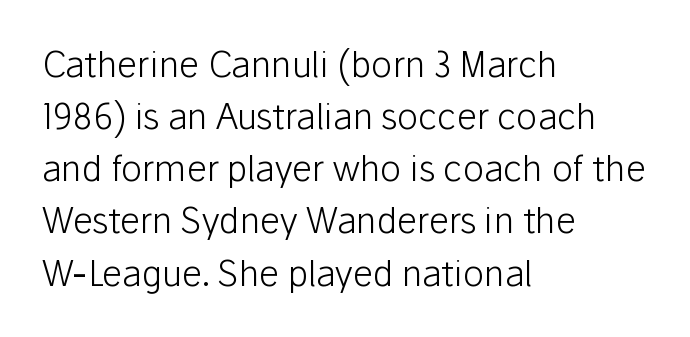
{"serif": "no", "italic": "no", "bold": "no", "weight": "light", "width": "normal", "stroke_contrast": "low", "x_height": "medium", "monospaced": "no", "underline": "no", "align": "left", "line_spacing": "normal", "line_spacing_ratio": 1.49, "letter_spacing": "normal", "letter_spacing_em": 0.0, "glyph_px": 35}
